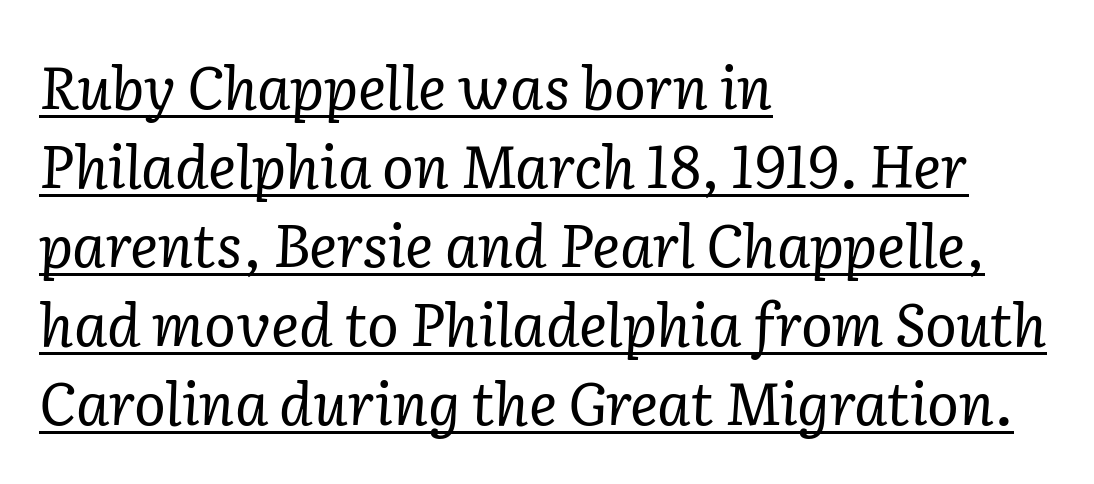
The rendering uses natural spacing where letterforms have individual widths. A typesetter would mark this as italic. Notice how descenders clear the ascenders below comfortably — that's standard leading. The horizontal fit of the characters is conventional and even.
